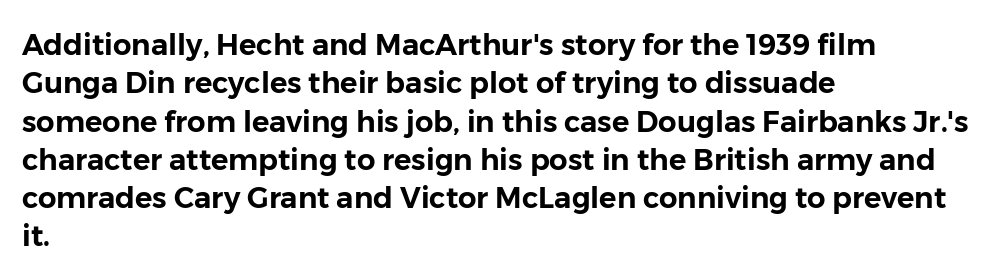
Baseline-to-baseline distance is the conventional proportion of letter height. This sample is left-justified, so line endings fall wherever the words run out. The face used here is proportionally spaced, like ordinary book or web type. Has an underline been added? It has not. In terms of letterform style, serifs are entirely absent. Style check: upright.
